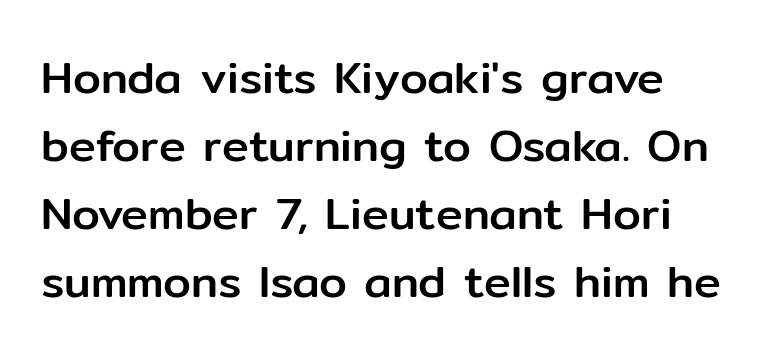
{"serif": "no", "italic": "no", "width": "normal", "stroke_contrast": "low", "x_height": "medium", "monospaced": "no", "underline": "no", "line_spacing": "normal", "line_spacing_ratio": 1.51, "letter_spacing": "normal", "letter_spacing_em": 0.0, "glyph_px": 45}
